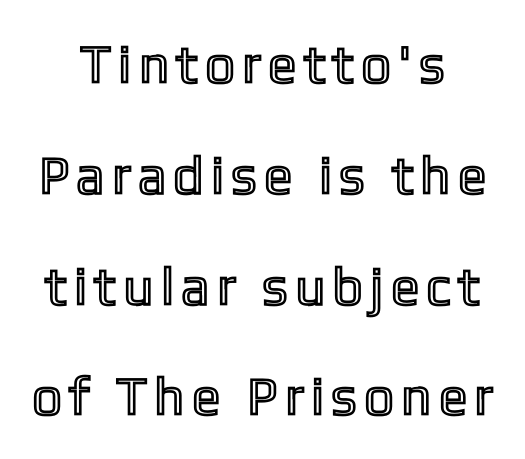
{"italic": "no", "width": "condensed", "x_height": "medium", "monospaced": "no", "underline": "no", "align": "center", "line_spacing": "loose", "line_spacing_ratio": 2.09, "letter_spacing": "wide", "letter_spacing_em": 0.21, "glyph_px": 53}
